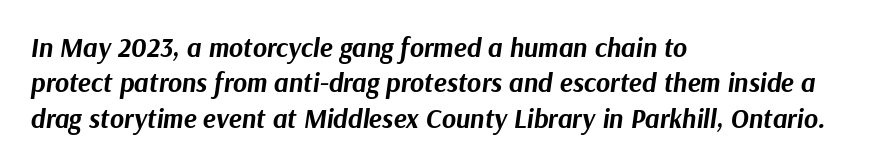
Q: Is the text bold? A: Yes.
Q: Is the text italic (slanted)? A: Yes, it leans right by about 9 degrees.
Q: Is the text underlined? A: No.
Q: How is the paragraph aligned? A: Left-aligned.
Q: Is the spacing between letters normal or unusually wide? A: Normal.
Q: Is the spacing between lines tight, normal or loose? A: Normal.
